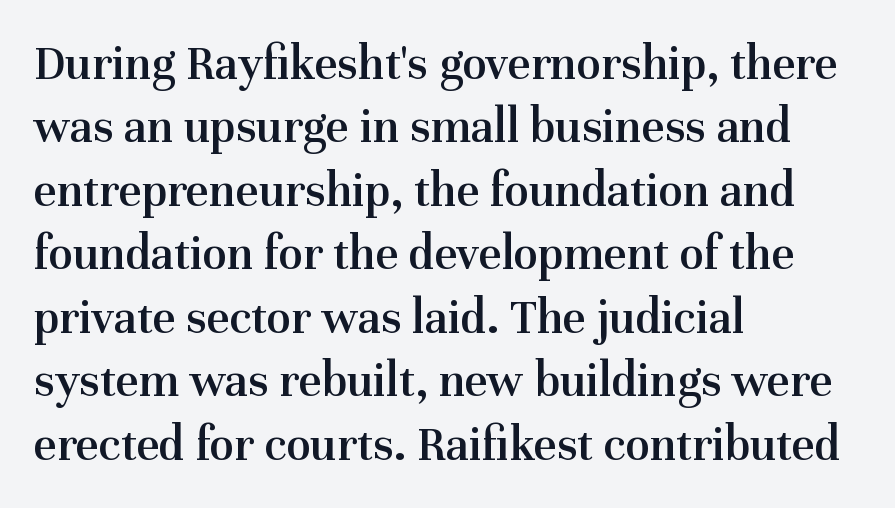
Line starts are locked; line ends wander. Successive baselines arrive at the customary interval. You can tell it's not italic because the verticals are truly vertical. The words here are not underlined. The horizontal fit of the characters is conventional and even.
